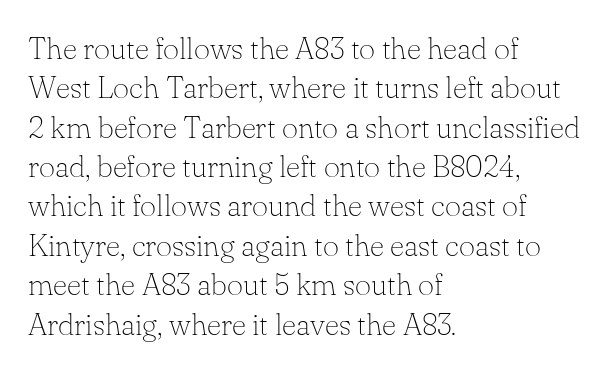
The image shows 31 px thin serif type, upright; set left-aligned, normal line spacing (1.27x), normal letter spacing, not underlined; low stroke contrast and a small x-height.
